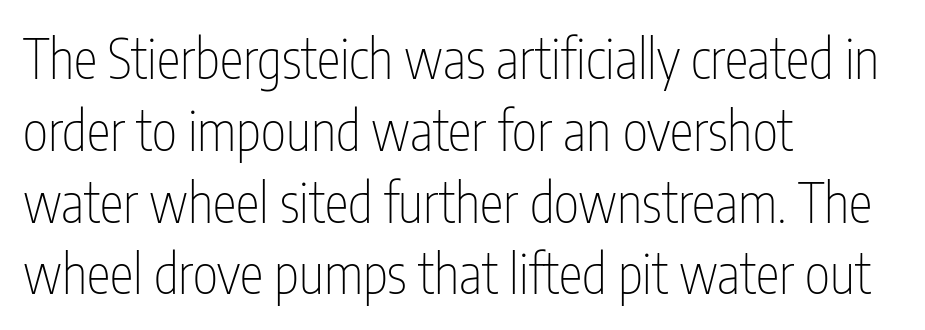
Q: Is the text bold? A: No.
Q: Is the text italic (slanted)? A: No, it is upright.
Q: Is the typeface a serif or a sans-serif typeface? A: Sans-serif.
Q: Is the text underlined? A: No.
Q: How is the paragraph aligned? A: Left-aligned.
Q: Is the spacing between letters normal or unusually wide? A: Normal.
Q: Is the spacing between lines tight, normal or loose? A: Normal.
Q: Width (condensed, normal, or wide)? A: Condensed.
Q: Stroke contrast? A: Low.
Q: x-height? A: Medium.
Q: Monospaced? A: No.
